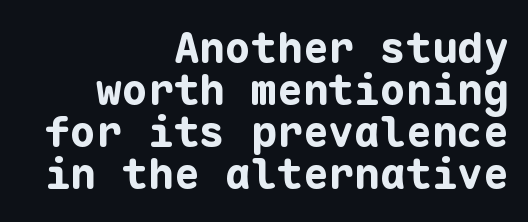
{"serif": "no", "italic": "no", "bold": "yes", "weight": "bold", "width": "normal", "stroke_contrast": "low", "x_height": "medium", "monospaced": "yes", "underline": "no", "align": "right", "line_spacing": "tight", "line_spacing_ratio": 0.98, "letter_spacing": "normal", "letter_spacing_em": 0.0, "glyph_px": 43}
